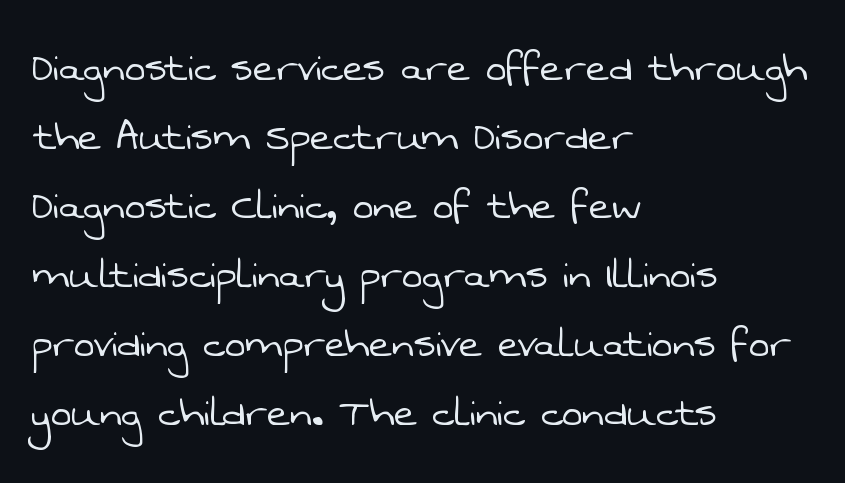
The space between consecutive lines is moderate. Quick note: underline off. The face used here is rendered with its standard letterfit. These lines stack with their left ends in a neat column. Grotesque or geometric, the face here clearly has no serifs.
